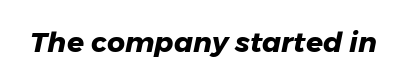
Q: Is the text bold? A: Yes.
Q: Is the typeface a serif or a sans-serif typeface? A: Sans-serif.
Q: Is the text underlined? A: No.
Q: Is the spacing between letters normal or unusually wide? A: Normal.
Q: Width (condensed, normal, or wide)? A: Normal.
Q: Stroke contrast? A: Low.
Q: x-height? A: Medium.
Q: Monospaced? A: No.
